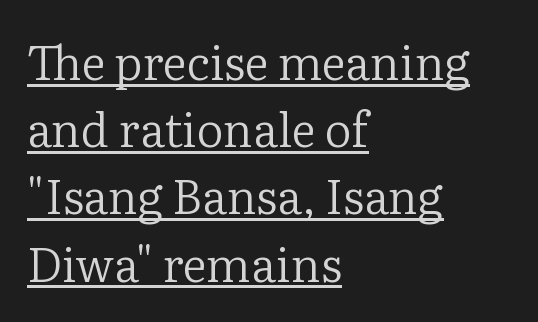
Q: Is the text bold? A: No.
Q: Is the text italic (slanted)? A: No, it is upright.
Q: Is the typeface a serif or a sans-serif typeface? A: Serif.
Q: Is the text underlined? A: Yes.
Q: How is the paragraph aligned? A: Left-aligned.
Q: Is the spacing between letters normal or unusually wide? A: Normal.
Q: Is the spacing between lines tight, normal or loose? A: Normal.
Q: Width (condensed, normal, or wide)? A: Normal.
Q: Stroke contrast? A: Low.
Q: x-height? A: Medium.
Q: Monospaced? A: No.
